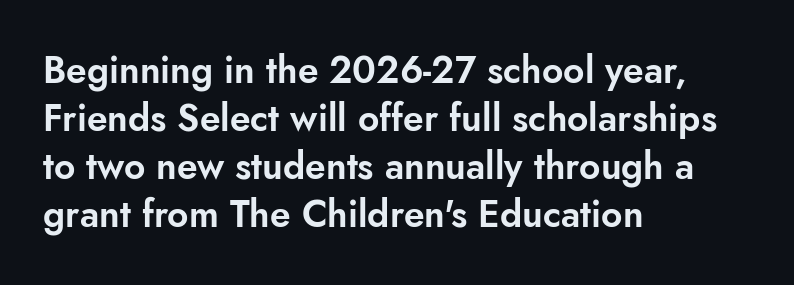
Teacher's note: observe the even left margin — that is flush-left alignment. Think of a printed novel: that variable character pitch is what you see here. Whoever set this chose a conventional vertical rhythm. Spacing between characters is what you'd get straight out of the box.
